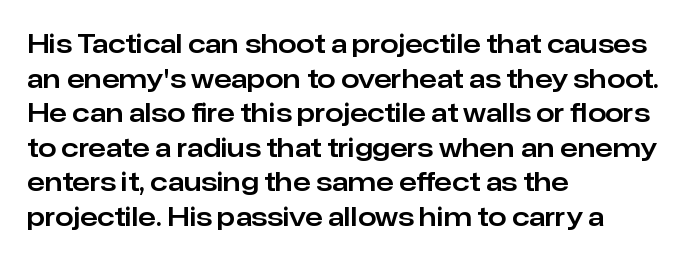
Reading down the block, your eye returns to a fixed left position each line. The line-height multiplier appears to be the usual default. Anything drawn beneath the words? Only blank space. Nope, not italic — everything's standing straight. No extra tracking has been applied to these lines.
